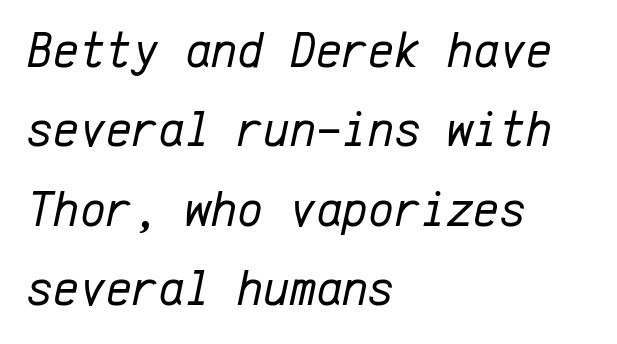
Q: Is the text bold? A: No.
Q: Is the text italic (slanted)? A: Yes, it leans right by about 12 degrees.
Q: Is the text underlined? A: No.
Q: How is the paragraph aligned? A: Left-aligned.
Q: Is the spacing between letters normal or unusually wide? A: Normal.
Q: Is the spacing between lines tight, normal or loose? A: Normal.
Q: Width (condensed, normal, or wide)? A: Normal.
Q: Stroke contrast? A: Low.
Q: x-height? A: Medium.
Q: Monospaced? A: Yes.
